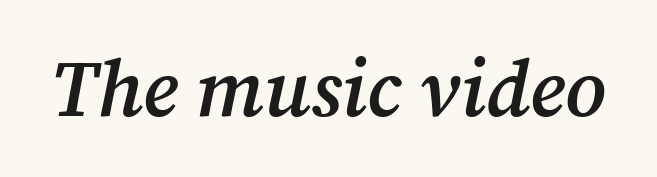
The image shows 79 px semibold serif type, italic (leaning right); set normal letter spacing, not underlined; medium stroke contrast and a medium x-height.
